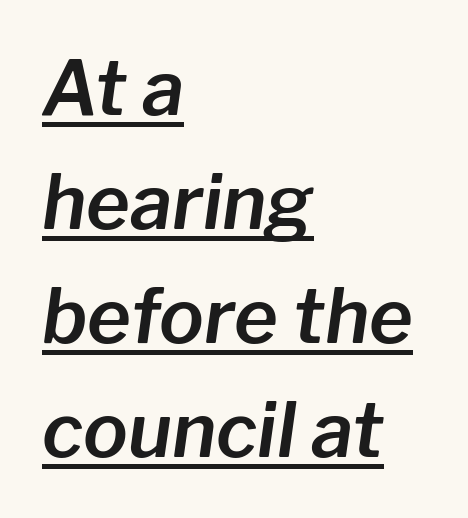
The image shows 75 px text type, italic (leaning right); set left-aligned, normal line spacing (1.52x), normal letter spacing, underlined; low stroke contrast and a medium x-height.
